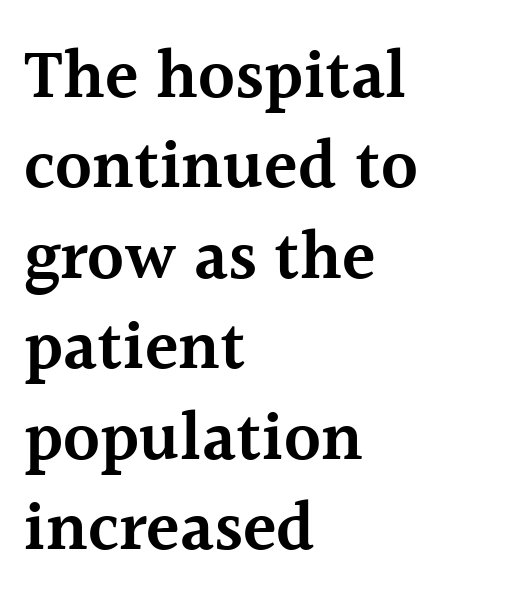
Q: Is the text bold? A: Semi-bold.
Q: Is the text italic (slanted)? A: No, it is upright.
Q: Is the typeface a serif or a sans-serif typeface? A: Serif.
Q: Is the text underlined? A: No.
Q: How is the paragraph aligned? A: Left-aligned.
Q: Is the spacing between letters normal or unusually wide? A: Normal.
Q: Is the spacing between lines tight, normal or loose? A: Normal.
Q: Width (condensed, normal, or wide)? A: Normal.
Q: x-height? A: Medium.
Q: Monospaced? A: No.
